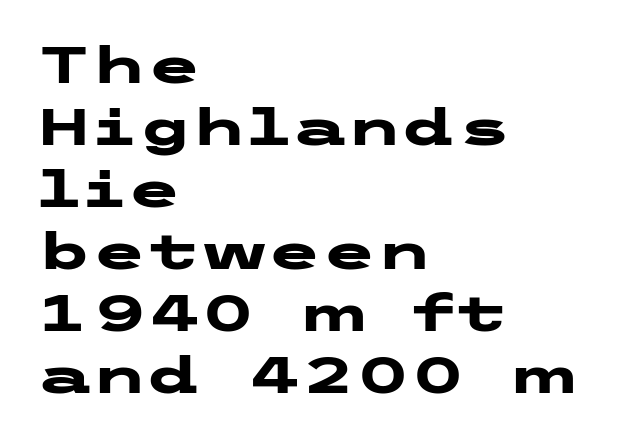
Q: Is the text bold? A: Yes.
Q: Is the text italic (slanted)? A: No, it is upright.
Q: Is the typeface a serif or a sans-serif typeface? A: Sans-serif.
Q: Is the text underlined? A: No.
Q: How is the paragraph aligned? A: Left-aligned.
Q: Is the spacing between letters normal or unusually wide? A: Normal.
Q: Width (condensed, normal, or wide)? A: Wide.
Q: Stroke contrast? A: Low.
Q: x-height? A: Medium.
